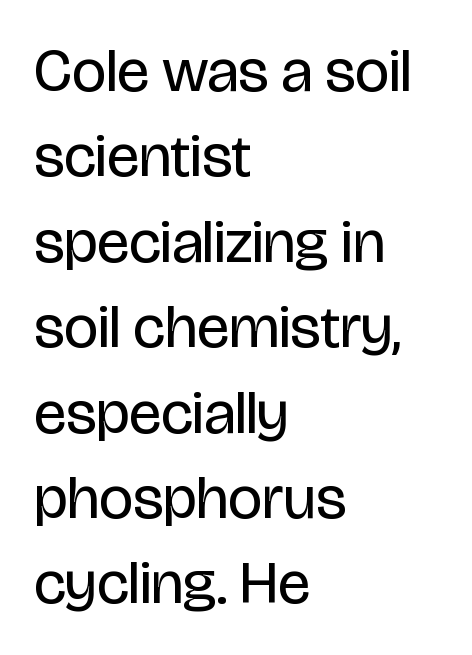
{"serif": "no", "italic": "no", "bold": "no", "weight": "regular", "width": "condensed", "stroke_contrast": "low", "x_height": "large", "monospaced": "no", "underline": "no", "align": "left", "line_spacing": "normal", "line_spacing_ratio": 1.4, "letter_spacing": "normal", "letter_spacing_em": 0.0, "glyph_px": 61}
